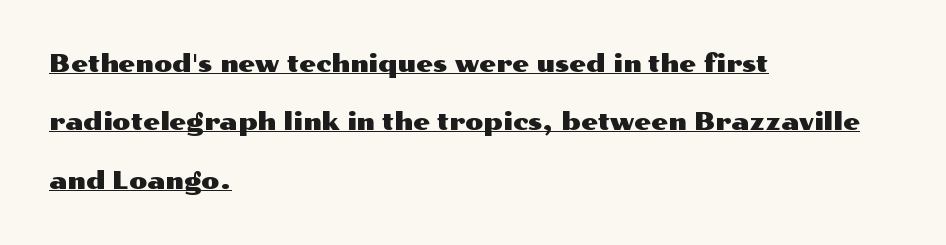
The image shows 24 px text type, upright; set left-aligned, loose line spacing (2.43x), normal letter spacing, underlined.
